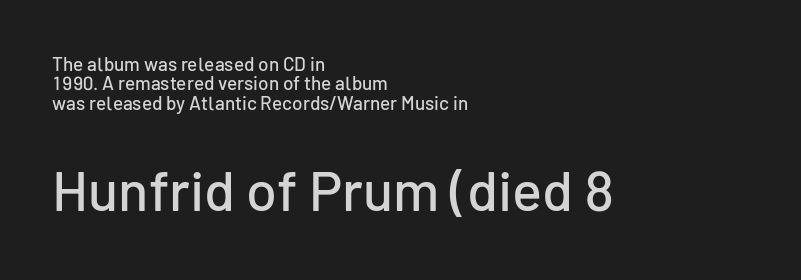
The image shows 56 px sans-serif type, upright; set left-aligned, tight line spacing (1.02x), normal letter spacing, not underlined; the second (bottom) block is 2.95x larger; low stroke contrast and a medium x-height.
